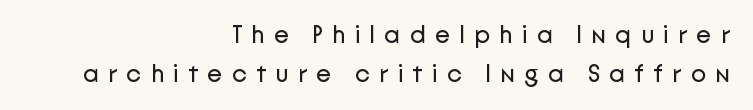
The image shows 25 px text type, upright; set right-aligned, normal line spacing (1.56x), unusually wide letter spacing (+0.37 em), not underlined.
